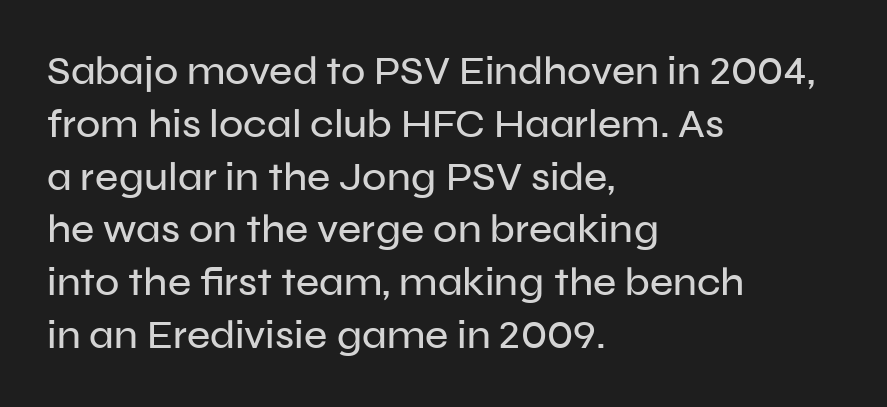
{"serif": "no", "italic": "no", "width": "normal", "stroke_contrast": "low", "x_height": "medium", "monospaced": "no", "underline": "no", "align": "left", "line_spacing": "normal", "line_spacing_ratio": 1.32, "letter_spacing": "normal", "letter_spacing_em": 0.0, "glyph_px": 40}
